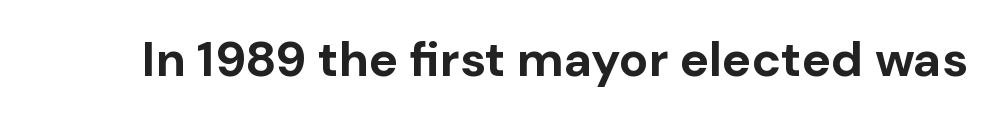
Caption: bold face, heavy strokes. The space beneath each line is pristine and unruled. The letters advance in unequal steps, a hallmark of proportional type. You can tell from the bare stems that sans-serif type was used. If you drew a line through each stem, it would be perfectly vertical.
